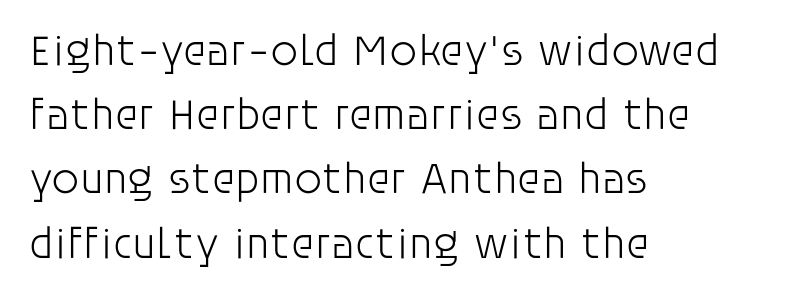
{"serif": "no", "italic": "no", "bold": "no", "weight": "light", "width": "normal", "stroke_contrast": "low", "x_height": "large", "monospaced": "no", "underline": "no", "align": "left", "line_spacing": "normal", "line_spacing_ratio": 1.46, "letter_spacing": "normal", "letter_spacing_em": 0.0, "glyph_px": 44}
